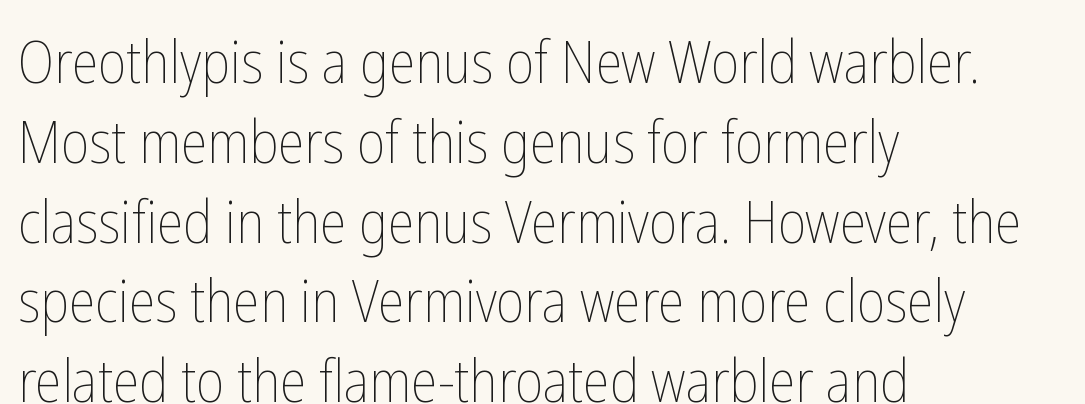
Q: Is the text bold? A: No.
Q: Is the text italic (slanted)? A: No, it is upright.
Q: Is the text underlined? A: No.
Q: How is the paragraph aligned? A: Left-aligned.
Q: Is the spacing between letters normal or unusually wide? A: Normal.
Q: Is the spacing between lines tight, normal or loose? A: Normal.
Q: Width (condensed, normal, or wide)? A: Condensed.
Q: Stroke contrast? A: Low.
Q: x-height? A: Medium.
Q: Monospaced? A: No.
